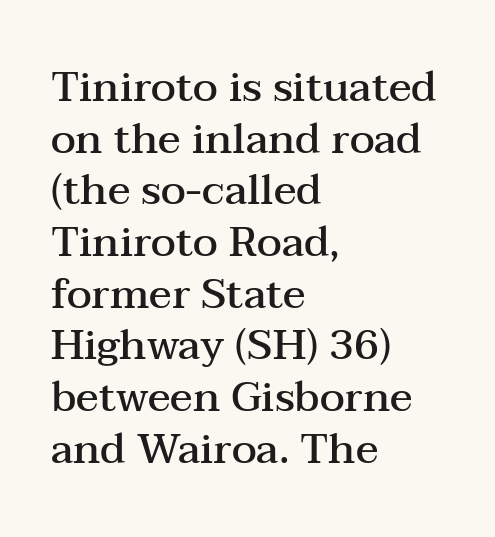
{"serif": "yes", "italic": "no", "bold": "semi", "weight": "semibold", "width": "wide", "stroke_contrast": "medium", "x_height": "medium", "monospaced": "no", "underline": "no", "align": "left", "line_spacing_ratio": 1.23, "letter_spacing": "normal", "letter_spacing_em": 0.0, "glyph_px": 42}
